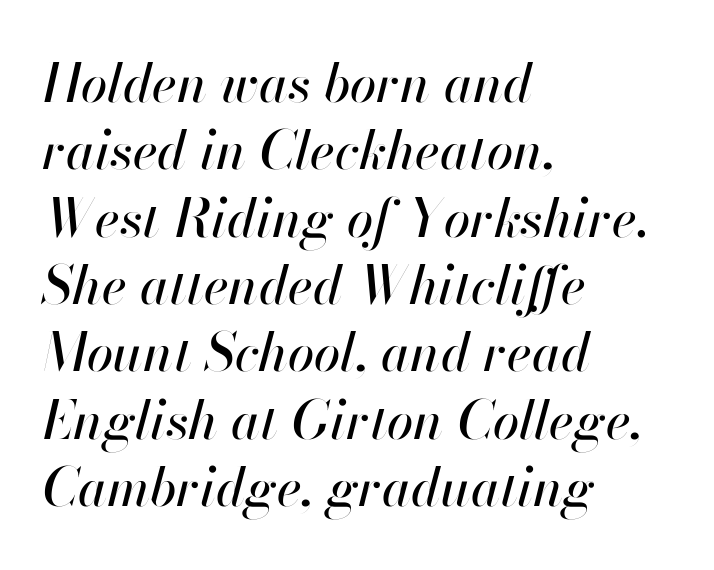
{"italic": "yes", "lean": "right", "slant_degrees": 13, "width": "normal", "stroke_contrast": "high", "x_height": "small", "monospaced": "no", "underline": "no", "align": "left", "line_spacing": "normal", "line_spacing_ratio": 1.27, "letter_spacing": "normal", "letter_spacing_em": 0.0, "glyph_px": 53}
